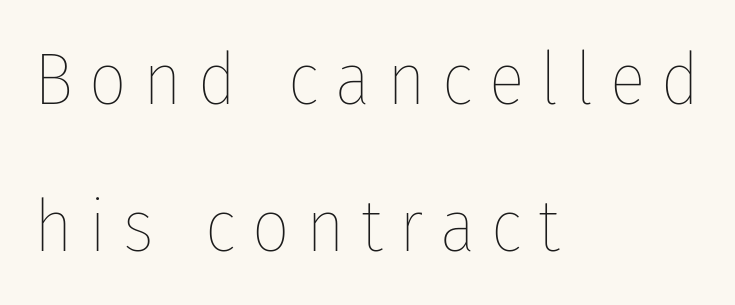
The image shows 74 px thin, condensed type, upright; set left-aligned, loose line spacing (1.98x), unusually wide letter spacing (+0.22 em), not underlined; low stroke contrast and a medium x-height.
